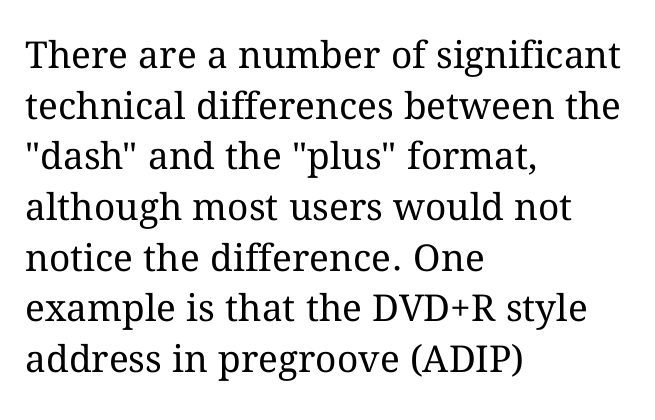
Typeset ragged right — the left edge is the straight one. Beneath every word, the page is bare. Bold? No — there's no thickening of the strokes. The space between consecutive lines is moderate. Ordinary non-slanted type is in use. Proportional: the letters do not fall into vertical columns.
